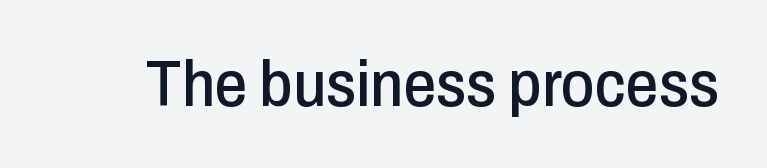
Q: Is the text italic (slanted)? A: No, it is upright.
Q: Is the typeface a serif or a sans-serif typeface? A: Sans-serif.
Q: Is the text underlined? A: No.
Q: Is the spacing between letters normal or unusually wide? A: Normal.
Q: Width (condensed, normal, or wide)? A: Condensed.
Q: Stroke contrast? A: Low.
Q: x-height? A: Medium.
Q: Monospaced? A: No.
